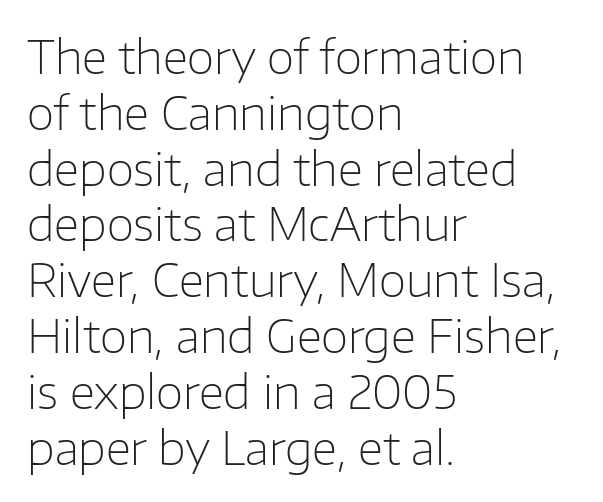
Each letter keeps its own natural width here, so spacing adapts to shape. It's the straight-up-and-down kind of type. The horizontal fit of the characters is conventional and even. One-word summary of the alignment: left. Stems and bowls with no extra thickness — not bold. The baseline area is clear.
